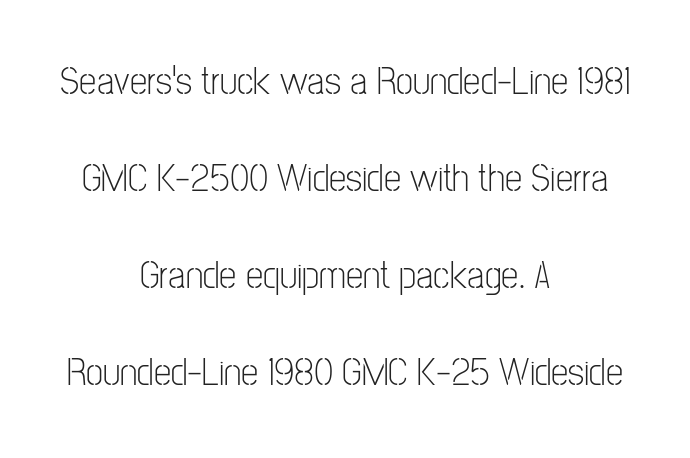
Proportional: the letters do not fall into vertical columns. In terms of leading, this rendering errs on the spacious side. Letterform terminals end flat and unadorned throughout the passage. There is no visible air inserted between adjacent glyphs. Posture: upright roman.
